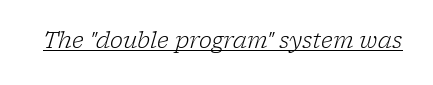
Ink coverage per letter is moderate at most. Between one letter and the next there's only the usual sliver of space. Would a proofreader flag this as italicized? Yes. Decoration check: the copy is underlined.
